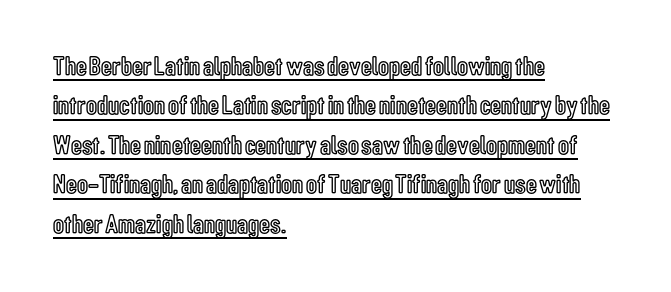
{"italic": "no", "underline": "yes", "align": "left", "line_spacing": "normal", "line_spacing_ratio": 1.46, "letter_spacing": "normal", "letter_spacing_em": 0.0, "glyph_px": 27}
